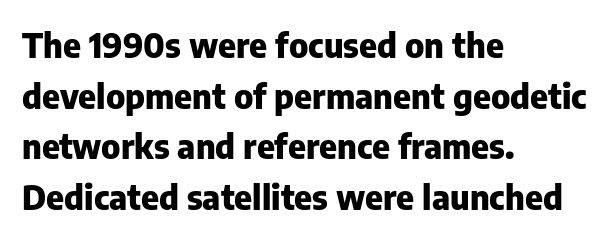
Here the designer chose a conventional face with non-uniform glyph widths. The type is set solid horizontally, with unmodified tracking. The area under the type is left untouched. Every row of glyphs begins at an identical x-position on the left. Students, observe: this is what conventionally led text looks like. Set as a true bold cut, around the 700 mark.
